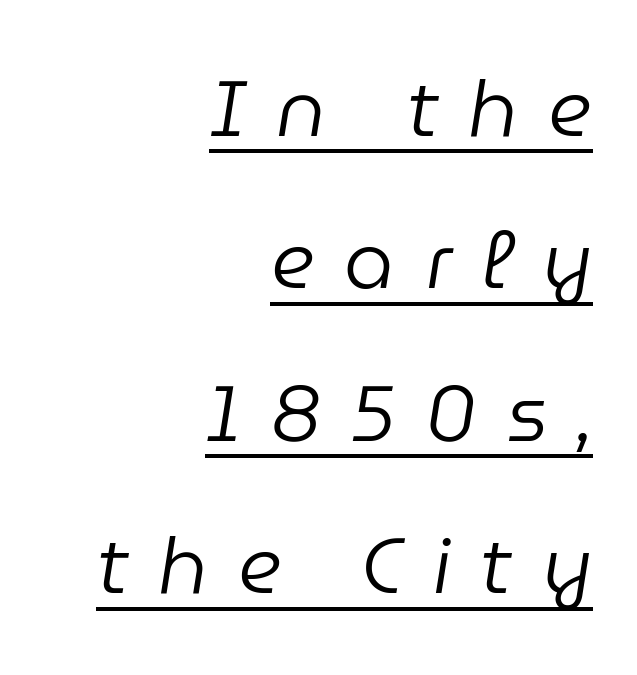
Q: Is the text bold? A: No.
Q: Is the text italic (slanted)? A: Yes, it leans right by about 9 degrees.
Q: Is the text underlined? A: Yes.
Q: How is the paragraph aligned? A: Right-aligned.
Q: Is the spacing between letters normal or unusually wide? A: Unusually wide.
Q: Is the spacing between lines tight, normal or loose? A: Loose.
Q: Width (condensed, normal, or wide)? A: Normal.
Q: Stroke contrast? A: Low.
Q: x-height? A: Medium.
Q: Monospaced? A: No.
